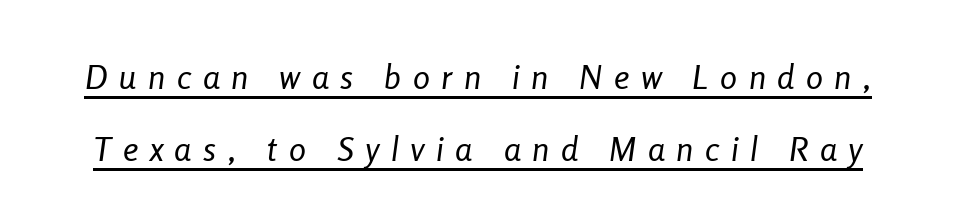
Q: Is the text bold? A: No.
Q: Is the text italic (slanted)? A: Yes, it leans right by about 8 degrees.
Q: Is the text underlined? A: Yes.
Q: Is the spacing between letters normal or unusually wide? A: Unusually wide.
Q: Is the spacing between lines tight, normal or loose? A: Loose.
Q: Width (condensed, normal, or wide)? A: Condensed.
Q: Stroke contrast? A: Low.
Q: x-height? A: Medium.
Q: Monospaced? A: No.
